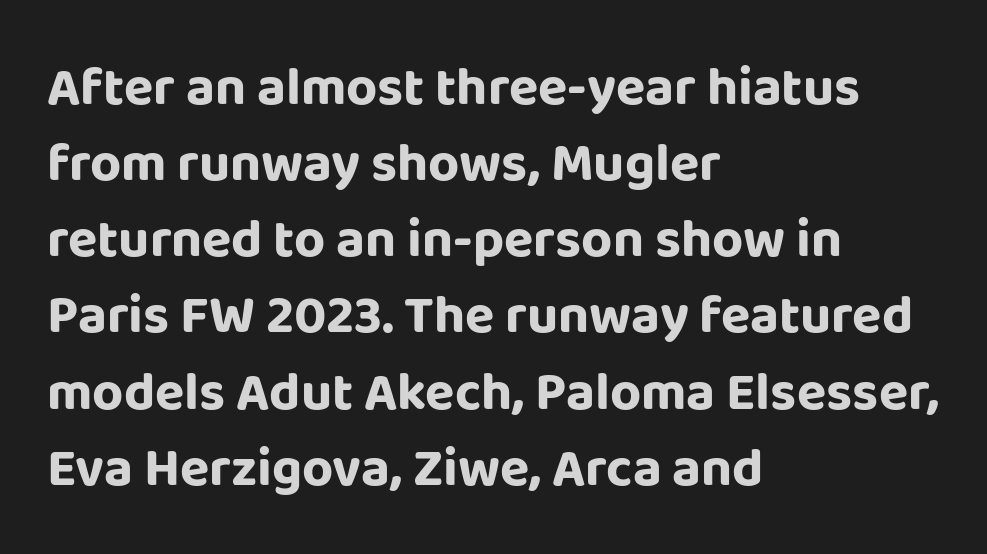
Q: Is the text bold? A: Yes.
Q: Is the text italic (slanted)? A: No, it is upright.
Q: Is the typeface a serif or a sans-serif typeface? A: Sans-serif.
Q: Is the text underlined? A: No.
Q: How is the paragraph aligned? A: Left-aligned.
Q: Is the spacing between letters normal or unusually wide? A: Normal.
Q: Is the spacing between lines tight, normal or loose? A: Normal.
Q: Width (condensed, normal, or wide)? A: Normal.
Q: Stroke contrast? A: Low.
Q: x-height? A: Large.
Q: Monospaced? A: No.
